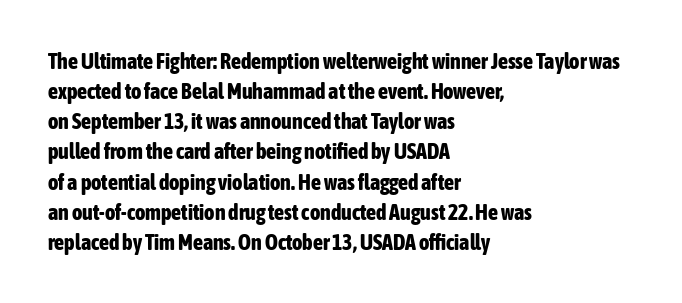
The image shows 22 px bold type, upright; set left-aligned, normal line spacing (1.37x), normal letter spacing, not underlined.
